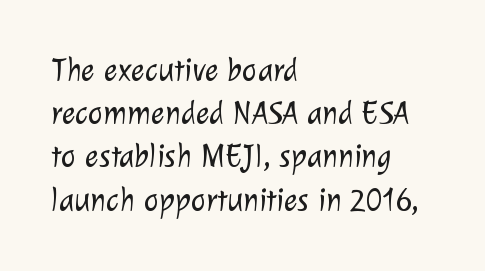
A typesetter would call this proportional, since set widths differ per character. You can tell from the bare stems that sans-serif type was used. The lines in this sample share a left origin and differ only in where they stop. Is the stroke heavy? The answer is a plain regular-or-lighter. The space directly below the letters is spotless.
